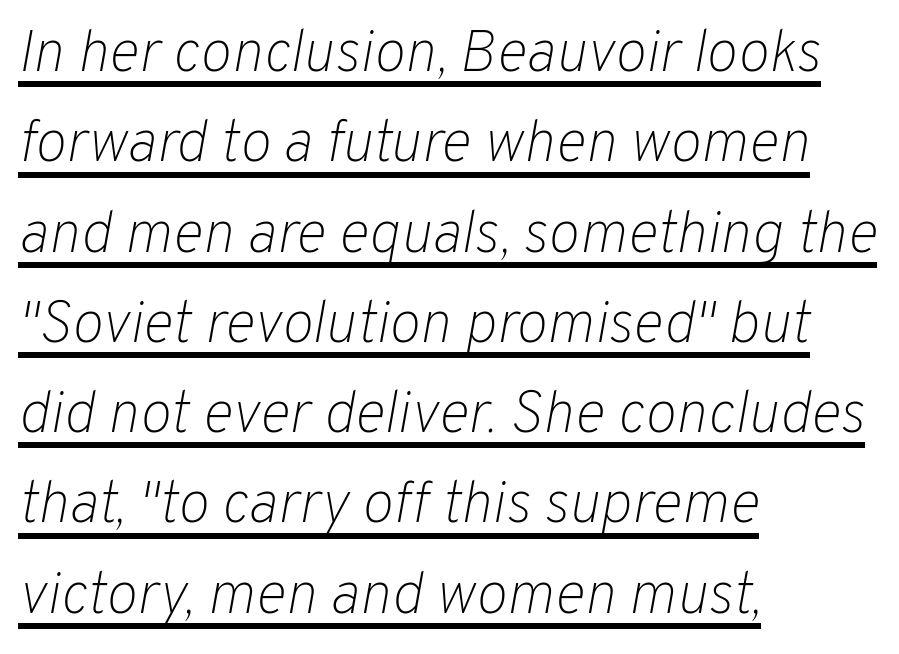
{"italic": "yes", "lean": "right", "slant_degrees": 10, "bold": "no", "weight": "light", "width": "normal", "stroke_contrast": "low", "x_height": "medium", "monospaced": "no", "underline": "yes", "align": "left", "line_spacing": "normal", "line_spacing_ratio": 1.53, "letter_spacing": "normal", "letter_spacing_em": 0.0, "glyph_px": 59}
